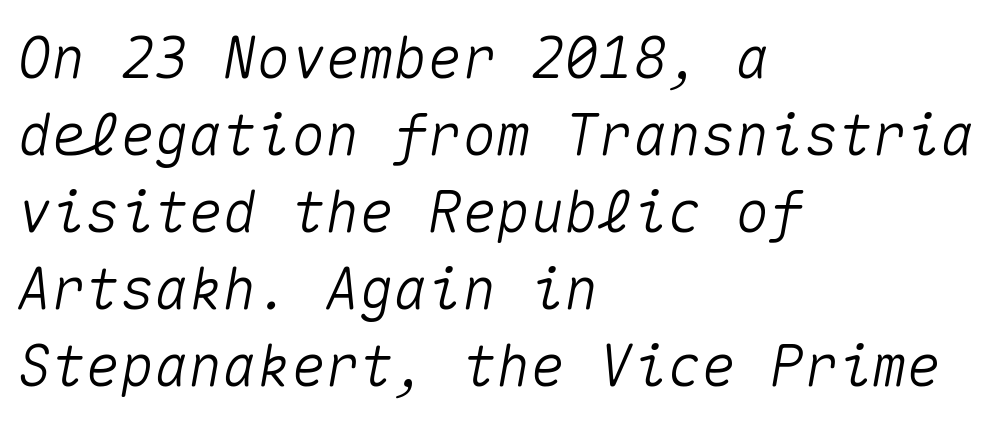
{"italic": "yes", "lean": "right", "slant_degrees": 10, "width": "normal", "stroke_contrast": "medium", "x_height": "medium", "monospaced": "yes", "underline": "no", "align": "left", "line_spacing": "normal", "line_spacing_ratio": 1.35, "letter_spacing": "normal", "letter_spacing_em": 0.0, "glyph_px": 57}
